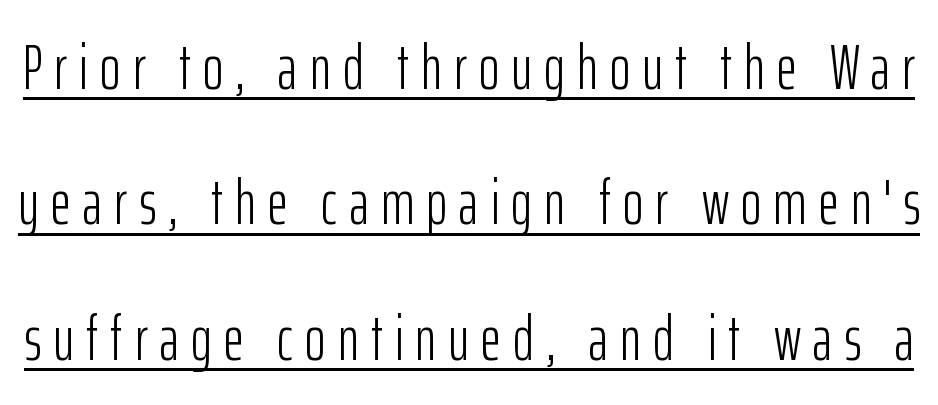
{"serif": "no", "italic": "no", "bold": "no", "weight": "light", "width": "condensed", "stroke_contrast": "low", "x_height": "medium", "monospaced": "no", "underline": "yes", "line_spacing": "loose", "line_spacing_ratio": 2.15, "glyph_px": 63}
